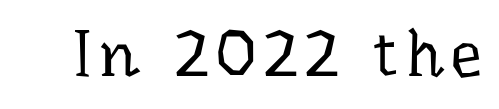
The image shows 65 px regular-weight serif type, upright; set not underlined; low stroke contrast and a medium x-height.
